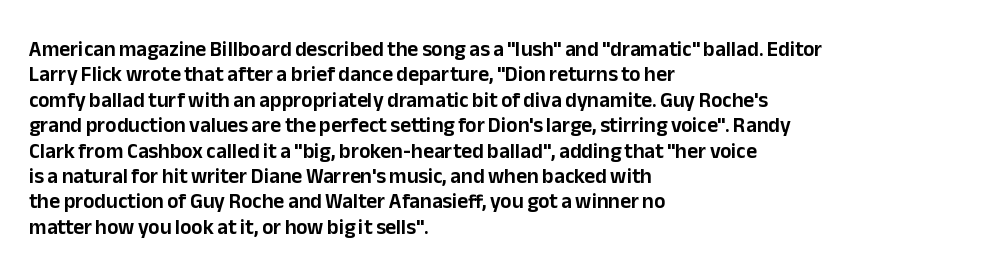
Q: Is the text italic (slanted)? A: No, it is upright.
Q: Is the text underlined? A: No.
Q: How is the paragraph aligned? A: Left-aligned.
Q: Is the spacing between letters normal or unusually wide? A: Normal.
